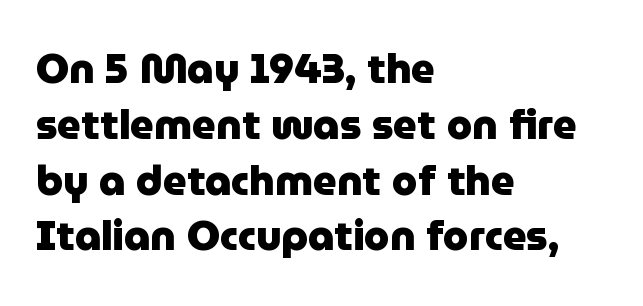
{"serif": "no", "italic": "no", "bold": "yes", "weight": "heavy", "width": "normal", "stroke_contrast": "low", "x_height": "medium", "monospaced": "no", "underline": "no", "align": "left", "line_spacing": "normal", "line_spacing_ratio": 1.36, "letter_spacing": "normal", "letter_spacing_em": 0.0, "glyph_px": 41}
